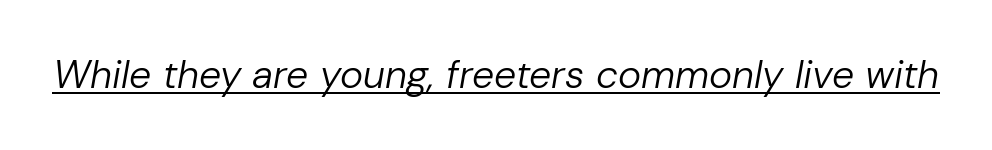
Q: Is the text bold? A: No.
Q: Is the text italic (slanted)? A: Yes, it leans right by about 10 degrees.
Q: Is the text underlined? A: Yes.
Q: Is the spacing between letters normal or unusually wide? A: Normal.
Q: Width (condensed, normal, or wide)? A: Normal.
Q: Stroke contrast? A: Low.
Q: x-height? A: Medium.
Q: Monospaced? A: No.
